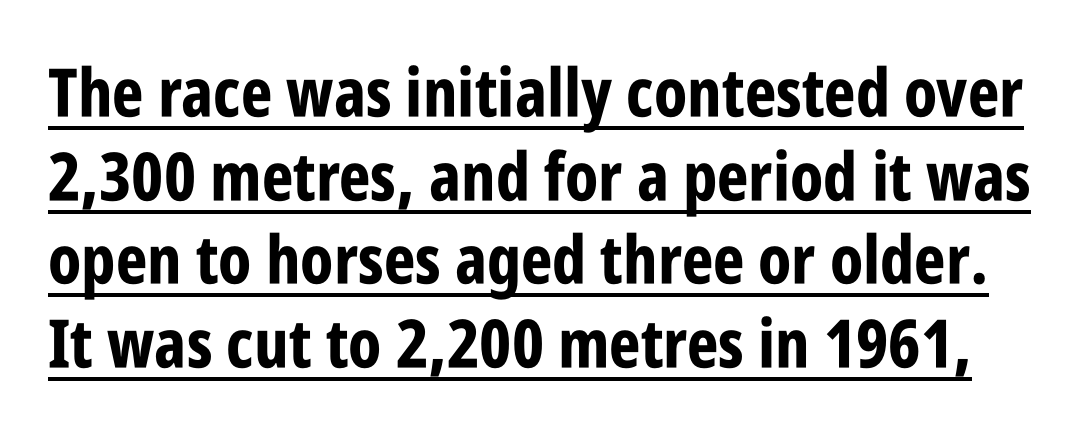
{"serif": "no", "italic": "no", "bold": "yes", "weight": "bold", "width": "condensed", "stroke_contrast": "low", "x_height": "large", "monospaced": "no", "underline": "yes", "line_spacing": "normal", "line_spacing_ratio": 1.25, "letter_spacing": "normal", "letter_spacing_em": 0.0, "glyph_px": 67}
